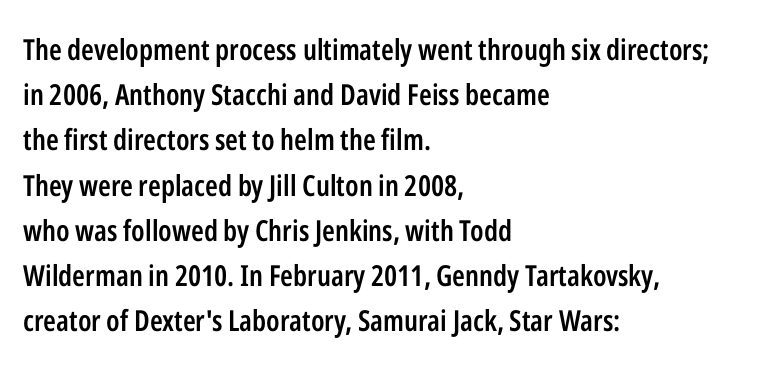
Q: Is the text bold? A: Semi-bold.
Q: Is the text italic (slanted)? A: No, it is upright.
Q: Is the typeface a serif or a sans-serif typeface? A: Sans-serif.
Q: Is the text underlined? A: No.
Q: How is the paragraph aligned? A: Left-aligned.
Q: Is the spacing between letters normal or unusually wide? A: Normal.
Q: Is the spacing between lines tight, normal or loose? A: Normal.
Q: Width (condensed, normal, or wide)? A: Condensed.
Q: Stroke contrast? A: Low.
Q: x-height? A: Medium.
Q: Monospaced? A: No.
